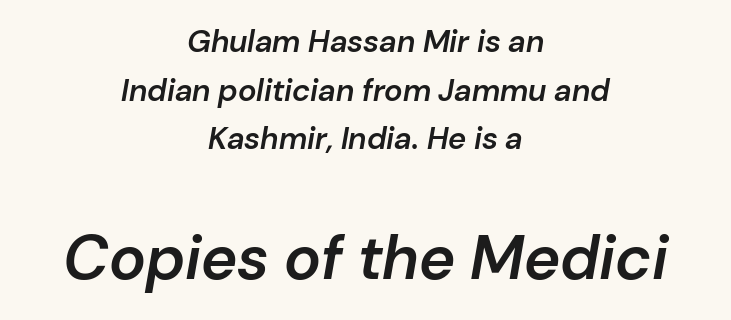
{"italic": "yes", "lean": "right", "slant_degrees": 10, "bold": "semi", "weight": "semibold", "width": "normal", "stroke_contrast": "low", "x_height": "medium", "monospaced": "no", "underline": "no", "align": "center", "line_spacing": "normal", "line_spacing_ratio": 1.57, "letter_spacing": "normal", "letter_spacing_em": 0.0, "larger_block": "second", "size_ratio": 2.0, "glyph_px": 62}
